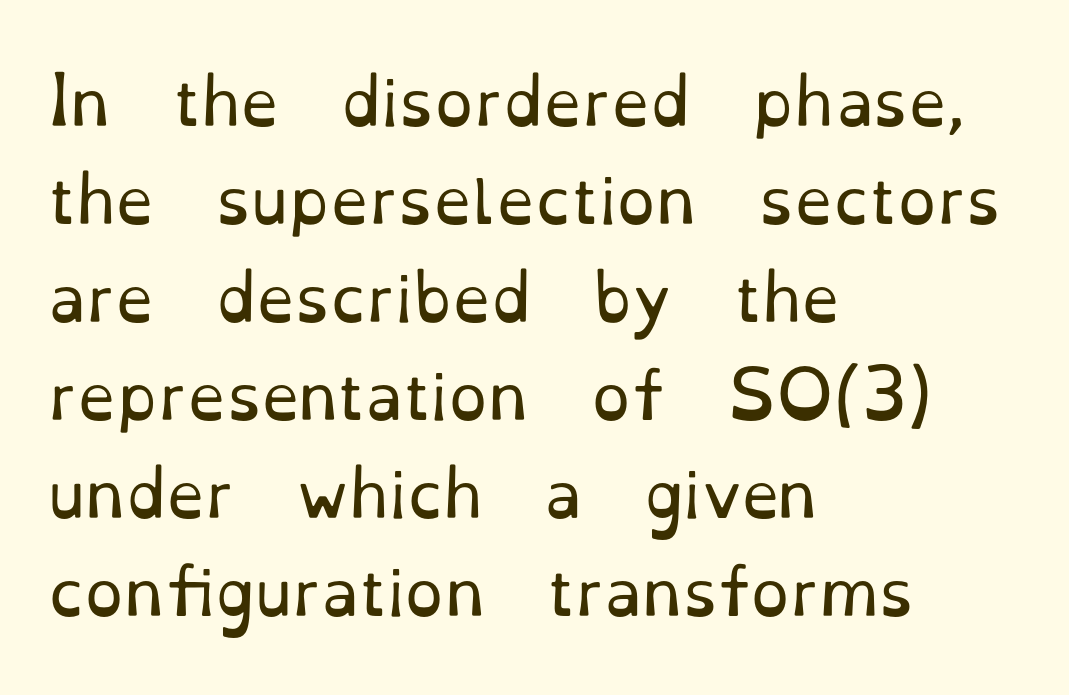
{"italic": "no", "bold": "no", "weight": "regular", "width": "normal", "stroke_contrast": "low", "x_height": "small", "monospaced": "no", "underline": "no", "align": "left", "line_spacing": "normal", "line_spacing_ratio": 1.58, "letter_spacing": "normal", "letter_spacing_em": 0.0, "glyph_px": 62}
